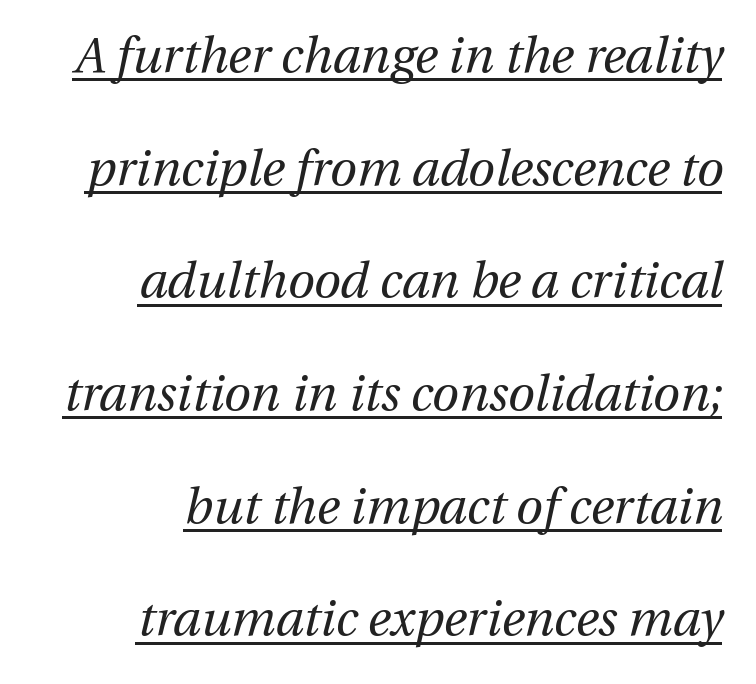
The image shows 49 px regular-weight type, italic (leaning right); set loose line spacing (2.3x), normal letter spacing, underlined; medium stroke contrast and a medium x-height.
